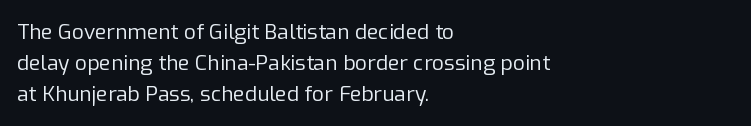
No chunkiness to these letters — they're not bold. The area under the type is left untouched. This rendering uses left alignment, leaving the right contour irregular. The font's upright variant was chosen for this text. Compared with typical body copy, the letter spacing here is the same.
